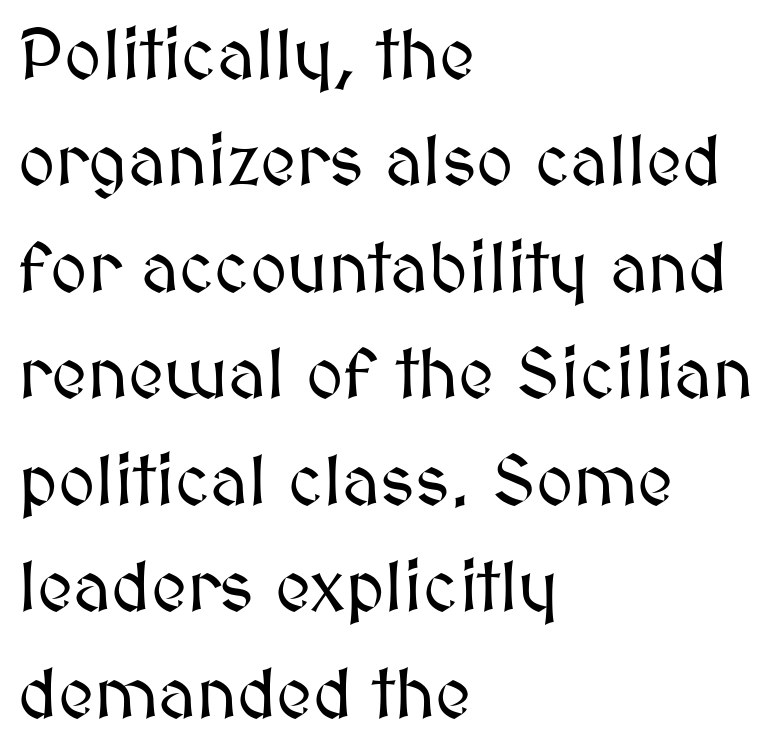
{"italic": "no", "width": "normal", "stroke_contrast": "medium", "x_height": "medium", "monospaced": "no", "underline": "no", "align": "left", "line_spacing": "normal", "line_spacing_ratio": 1.5, "letter_spacing": "normal", "letter_spacing_em": 0.0, "glyph_px": 71}
